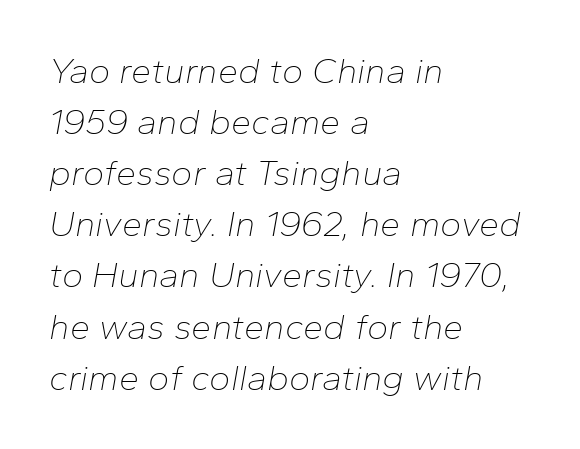
{"italic": "yes", "lean": "right", "slant_degrees": 10, "bold": "no", "weight": "thin", "width": "normal", "stroke_contrast": "low", "x_height": "medium", "monospaced": "no", "underline": "no", "align": "left", "line_spacing": "normal", "line_spacing_ratio": 1.42, "letter_spacing": "normal", "letter_spacing_em": 0.0, "glyph_px": 36}
